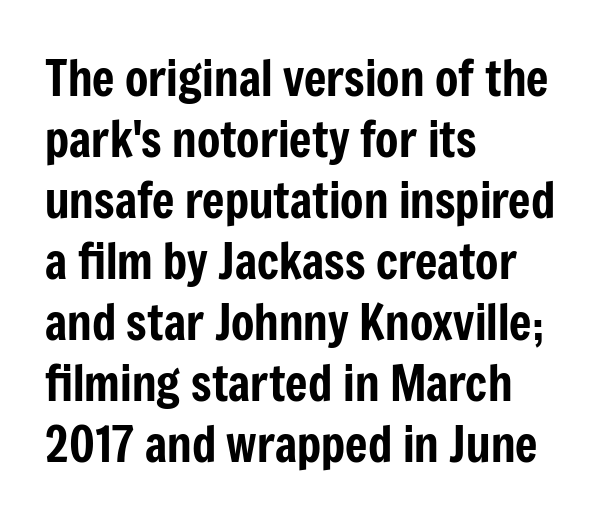
Is this a fixed-width face? No — the glyphs have proportional, varying widths. The font family rendered here belongs to the sans-serif group. The block of text has a typical density, with ordinary space between rows. Posture: straight, roman, zero tilt.
